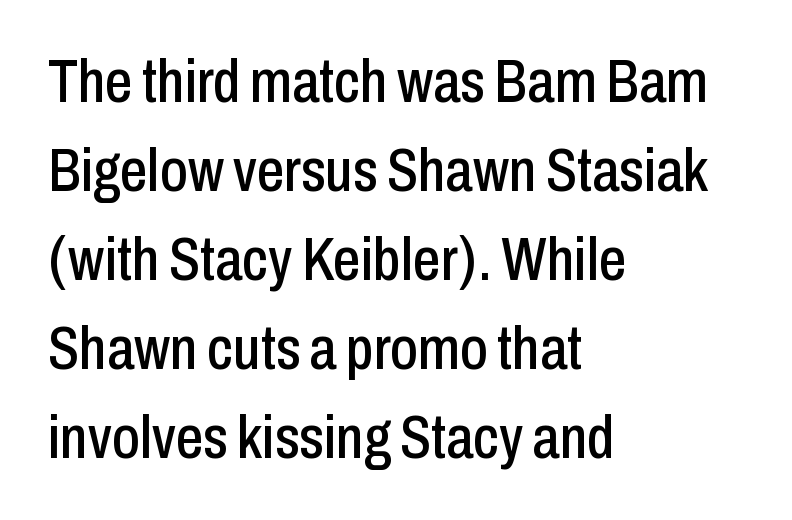
Q: Is the text italic (slanted)? A: No, it is upright.
Q: Is the typeface a serif or a sans-serif typeface? A: Sans-serif.
Q: Is the text underlined? A: No.
Q: How is the paragraph aligned? A: Left-aligned.
Q: Is the spacing between letters normal or unusually wide? A: Normal.
Q: Is the spacing between lines tight, normal or loose? A: Normal.
Q: Width (condensed, normal, or wide)? A: Condensed.
Q: Stroke contrast? A: Low.
Q: x-height? A: Medium.
Q: Monospaced? A: No.
